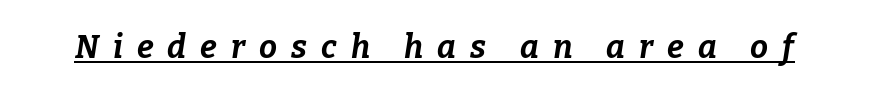
The image shows 32 px bold type, italic (leaning right); set unusually wide letter spacing (+0.44 em), underlined; low stroke contrast and a medium x-height.
